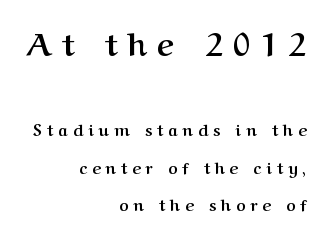
The image shows 32 px semibold serif type, upright; set right-aligned, loose line spacing (2.34x), unusually wide letter spacing (+0.32 em), not underlined; the first (top) block is 2.0x larger; medium stroke contrast and a medium x-height.
